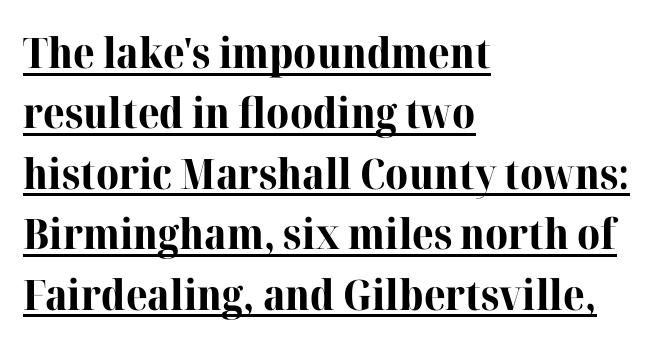
The image shows 42 px bold serif type, upright; set left-aligned, normal line spacing (1.44x), normal letter spacing, underlined; high stroke contrast and a medium x-height.
